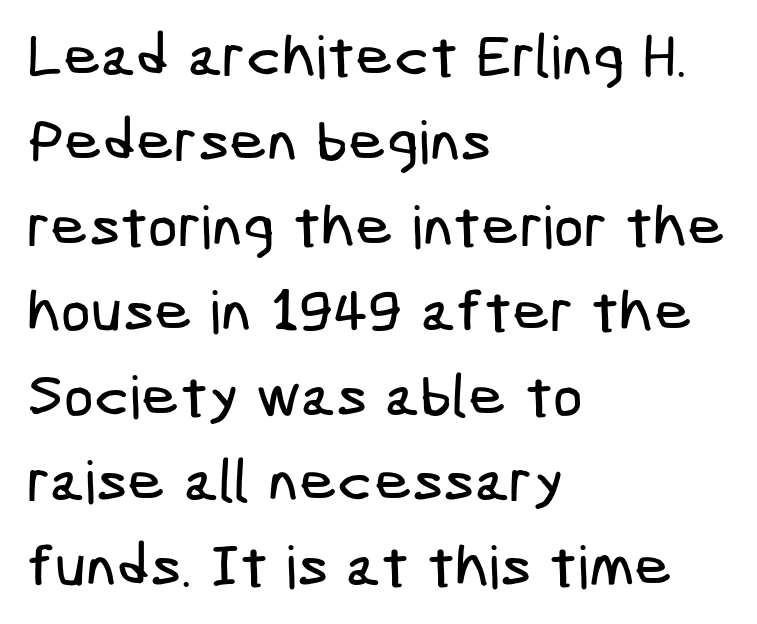
Q: Is the typeface a serif or a sans-serif typeface? A: Sans-serif.
Q: Is the text underlined? A: No.
Q: How is the paragraph aligned? A: Left-aligned.
Q: Is the spacing between letters normal or unusually wide? A: Normal.
Q: Is the spacing between lines tight, normal or loose? A: Normal.
Q: Width (condensed, normal, or wide)? A: Condensed.
Q: Stroke contrast? A: Low.
Q: x-height? A: Medium.
